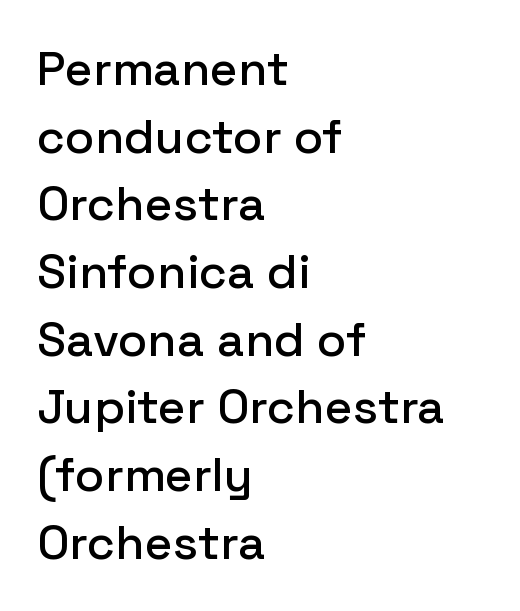
Vertical strokes here are truly vertical. The characters display no serif detailing; their extremities are plain. Proportional: the letters do not fall into vertical columns. The gap between lines stays unmarked. Left-aligned paragraph, ragged on the right.
